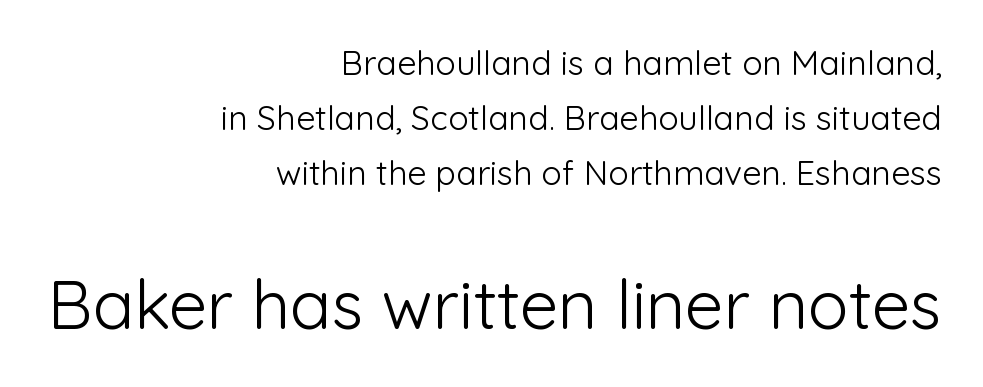
The image shows 68 px light sans-serif type, upright; set right-aligned, normal line spacing (1.62x), normal letter spacing, not underlined; the second (bottom) block is 2.0x larger; low stroke contrast and a medium x-height.
